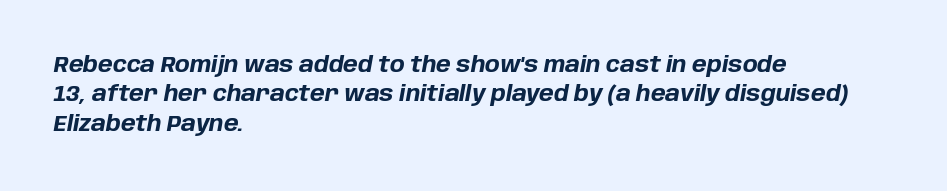
Strong, thick strokes mark this as bold type. Caption: multi-line text, flush left, ragged right. The block of text has a typical density, with ordinary space between rows. Is the letter spacing exaggerated? No — it looks like the ordinary default. These lines were composed using italics.
